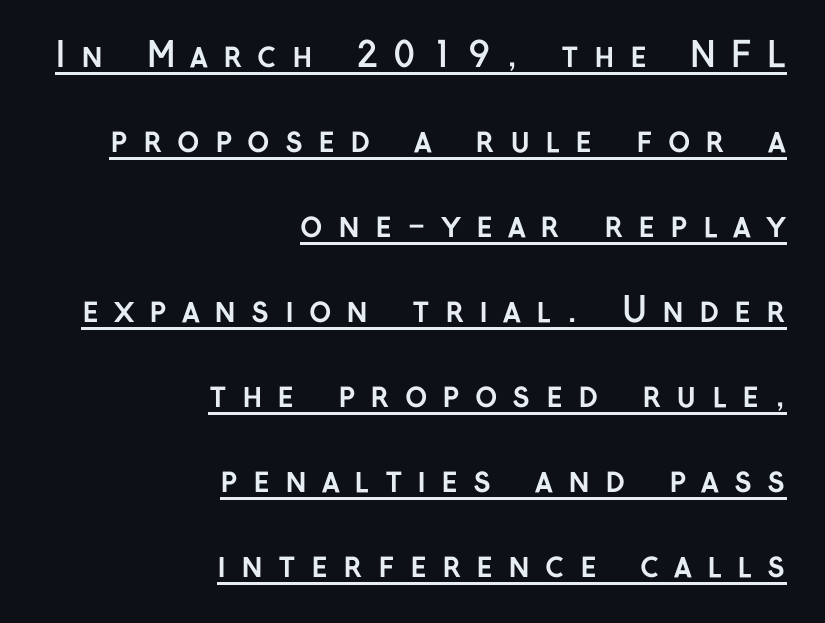
{"serif": "no", "italic": "no", "bold": "yes", "weight": "semibold", "width": "normal", "stroke_contrast": "low", "x_height": "medium", "monospaced": "no", "underline": "yes", "align": "right", "line_spacing": "loose", "line_spacing_ratio": 2.5, "letter_spacing": "wide", "letter_spacing_em": 0.44, "glyph_px": 34}
